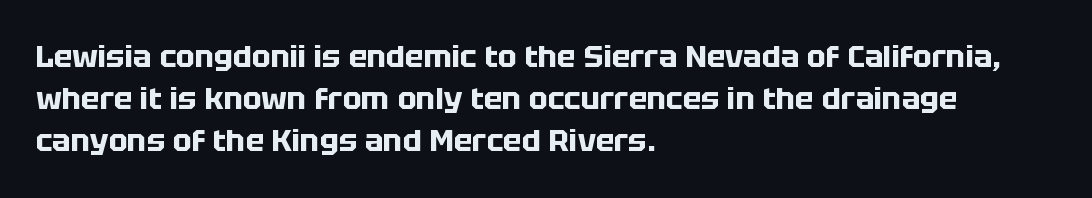
The face used here is a sans, in the tradition of grotesques and geometrics. Observe the ordinary spacing: letters are neighbours, not strangers. Line starts are locked; line ends wander. Ascenders rise straight up at ninety degrees.
